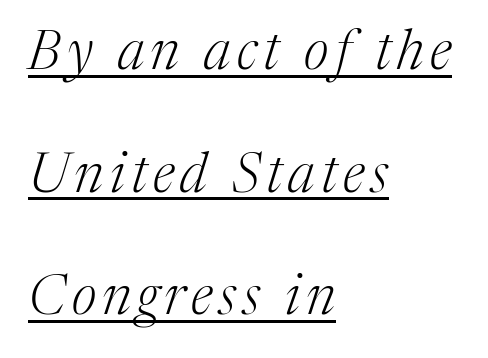
The image shows 55 px light serif type, italic (leaning right); set left-aligned, loose line spacing (2.23x), underlined; medium stroke contrast and a medium x-height.
